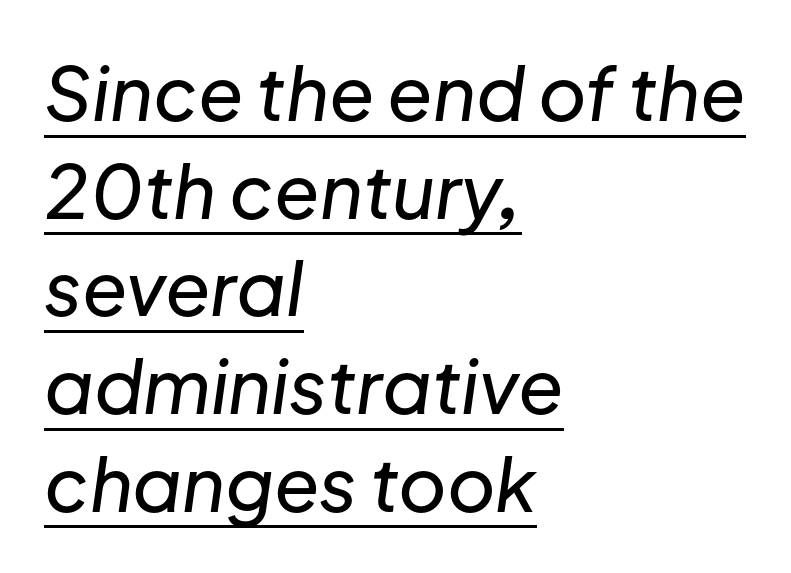
The letters advance in unequal steps, a hallmark of proportional type. A classic flush-left, rag-right setting is used for this passage. The rendering uses a moderate line-height, typical for paragraphs. This rendering features underlined lettering. The gaps between neighbouring characters are ordinary and unremarkable. An italicized treatment has been applied to the whole sample.
